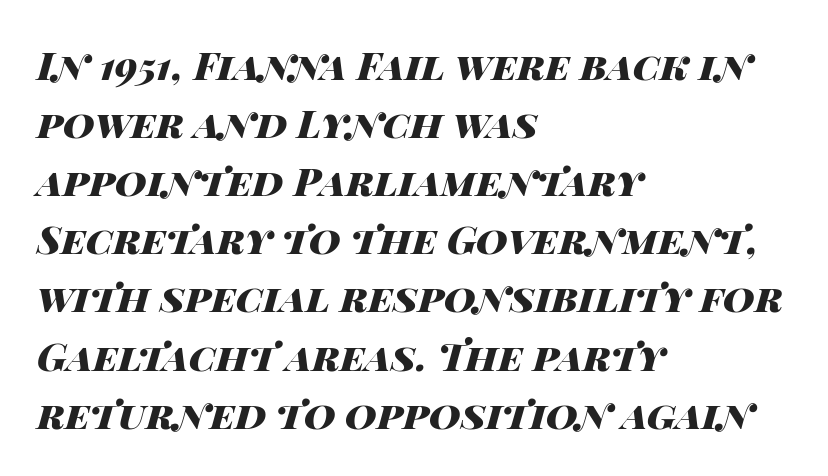
{"italic": "yes", "lean": "right", "slant_degrees": 14, "bold": "yes", "weight": "heavy", "width": "wide", "stroke_contrast": "high", "x_height": "large", "monospaced": "no", "underline": "no", "align": "left", "line_spacing": "normal", "line_spacing_ratio": 1.49, "letter_spacing": "normal", "letter_spacing_em": 0.0, "glyph_px": 39}
